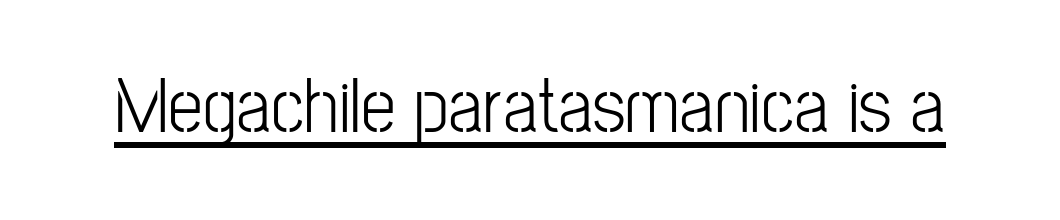
Notice how a bar underscores the lettering throughout. Between one letter and the next there's only the usual sliver of space. The type sits square on the baseline with zero lean. Each letter's strokes conclude bluntly, with no projecting serifs. The rendering uses natural spacing where letterforms have individual widths. Stem width sits at or under what a default text font uses.
